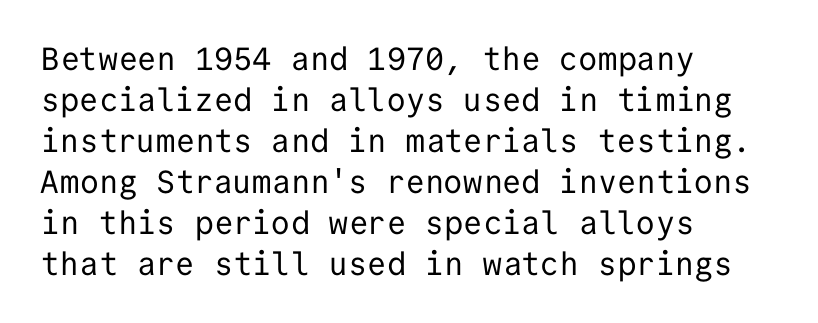
Q: Is the text bold? A: No.
Q: Is the text italic (slanted)? A: No, it is upright.
Q: Is the typeface a serif or a sans-serif typeface? A: Sans-serif.
Q: Is the text underlined? A: No.
Q: How is the paragraph aligned? A: Left-aligned.
Q: Is the spacing between letters normal or unusually wide? A: Normal.
Q: Is the spacing between lines tight, normal or loose? A: Normal.
Q: Width (condensed, normal, or wide)? A: Normal.
Q: Stroke contrast? A: Low.
Q: x-height? A: Medium.
Q: Monospaced? A: Yes.
